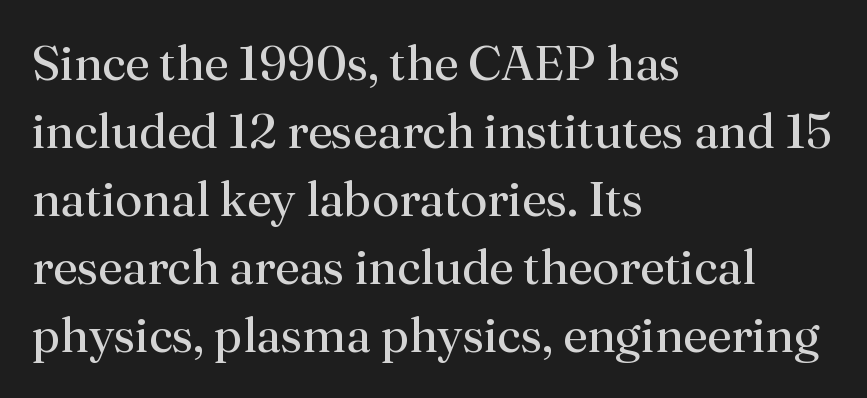
What kind of face is this? One with serifs. Unlike italic type, these characters show no tilt at all. No extra ink here — the face is not bold. Successive baselines arrive at the customary interval.
